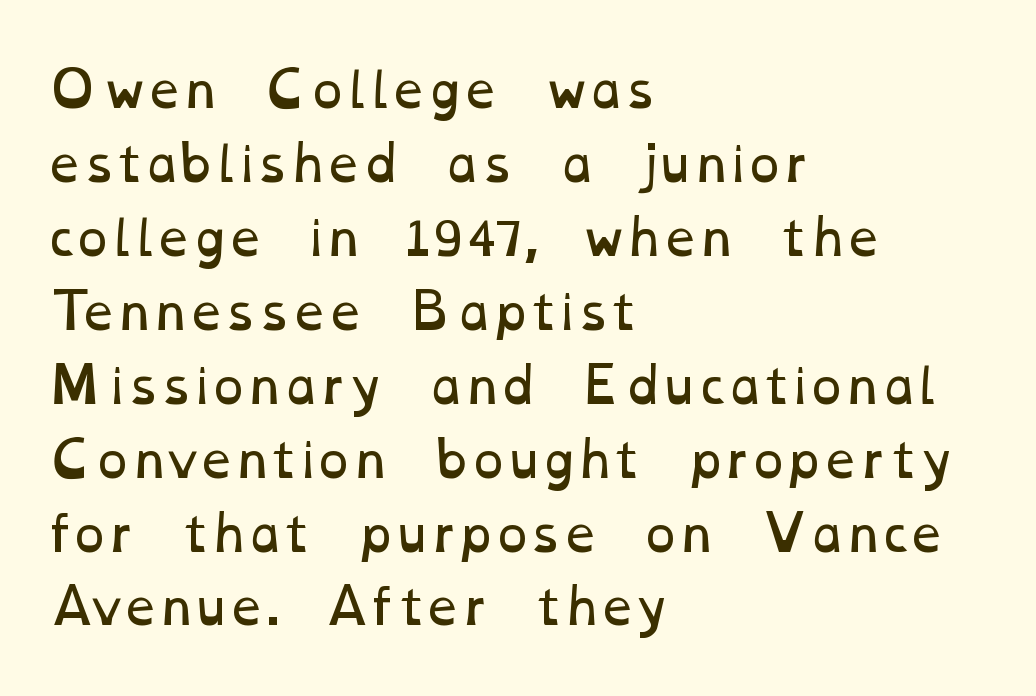
Does extra space separate the letters? No, they use regular spacing. Teacher's note: observe the even left margin — that is flush-left alignment. The passage shown is not underscored anywhere. Ink coverage per letter is moderate at most.
